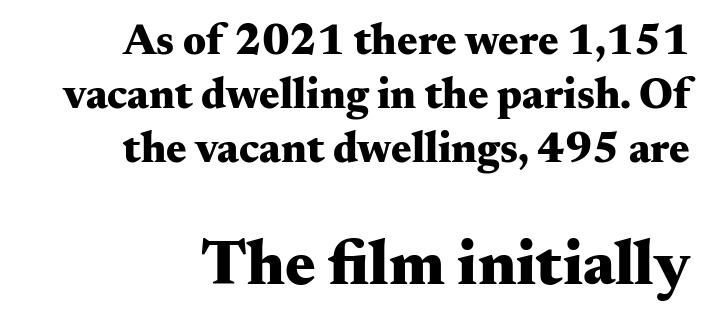
{"serif": "yes", "italic": "no", "bold": "yes", "weight": "heavy", "width": "wide", "stroke_contrast": "medium", "x_height": "small", "monospaced": "no", "underline": "no", "align": "right", "line_spacing": "normal", "line_spacing_ratio": 1.26, "letter_spacing": "normal", "letter_spacing_em": 0.0, "larger_block": "second", "size_ratio": 1.49, "glyph_px": 64}
